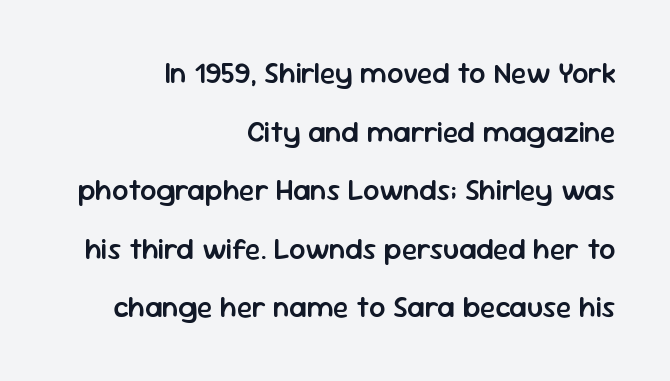
Q: Is the text bold? A: Semi-bold.
Q: Is the text italic (slanted)? A: No, it is upright.
Q: Is the typeface a serif or a sans-serif typeface? A: Sans-serif.
Q: Is the text underlined? A: No.
Q: How is the paragraph aligned? A: Right-aligned.
Q: Is the spacing between letters normal or unusually wide? A: Normal.
Q: Is the spacing between lines tight, normal or loose? A: Loose.
Q: Width (condensed, normal, or wide)? A: Normal.
Q: Stroke contrast? A: Low.
Q: x-height? A: Medium.
Q: Monospaced? A: No.
